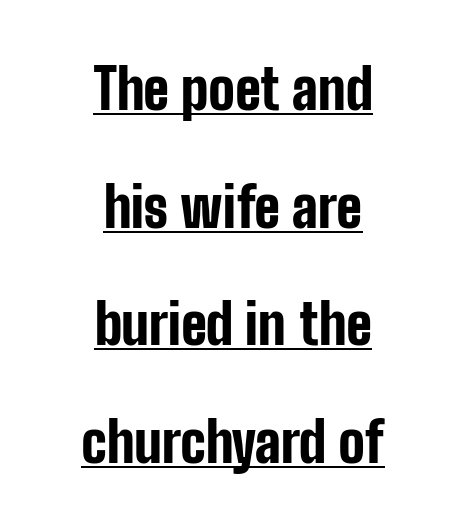
If you measured baseline to baseline, you'd find a long distance. Like a heading marked for emphasis, these lines bear an underscore. This rendering employs a face without finishing strokes, i.e., a sans-serif. Think of a printed novel: that variable character pitch is what you see here. The paragraph shown floats in the horizontal middle. Every stem runs plumb, perpendicular to the baseline.
